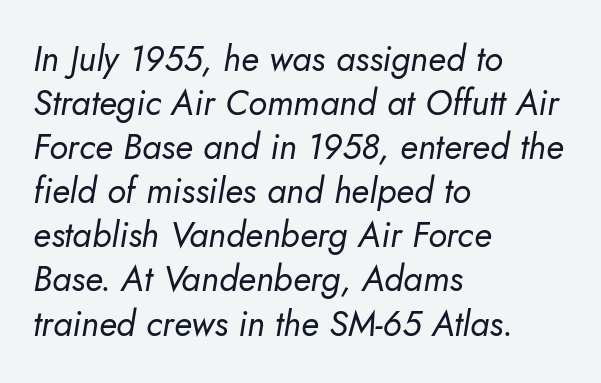
The image shows 35 px regular-weight type, italic (leaning right); set left-aligned, normal line spacing (1.26x), normal letter spacing, not underlined; low stroke contrast and a small x-height.
